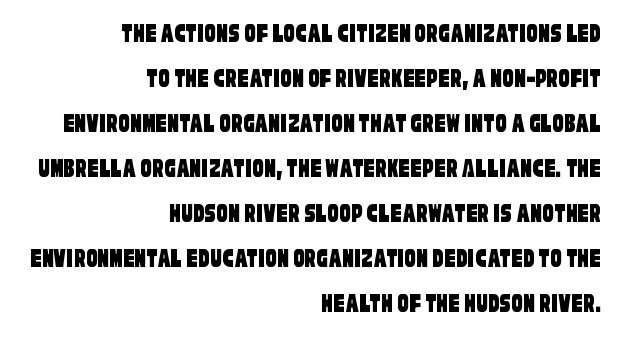
Q: Is the typeface a serif or a sans-serif typeface? A: Sans-serif.
Q: Is the text underlined? A: No.
Q: How is the paragraph aligned? A: Right-aligned.
Q: Is the spacing between letters normal or unusually wide? A: Normal.
Q: Is the spacing between lines tight, normal or loose? A: Normal.
Q: Width (condensed, normal, or wide)? A: Condensed.
Q: Stroke contrast? A: Low.
Q: x-height? A: Large.
Q: Monospaced? A: No.
